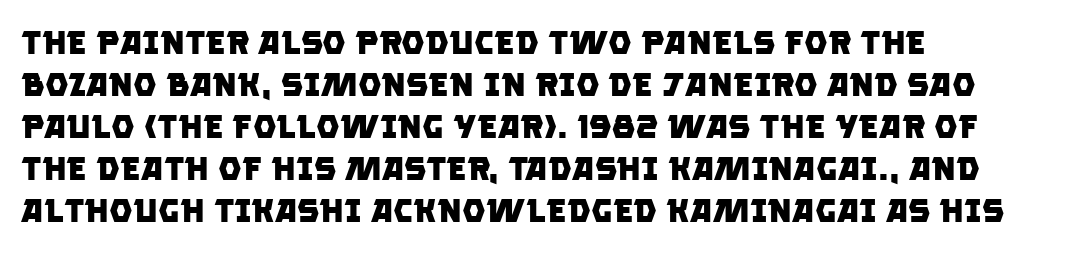
The letterforms sit shoulder to shoulder at normal distance. Note the varied advance widths — an 'i' is clearly narrower than an 'm'. How heavy is the stroke? Heavy — this is a bold. Words float on clear page, feet unadorned. A typesetter would call this leading conventional body-copy spacing. Does the type have serifs? No, each stem ends abruptly.
